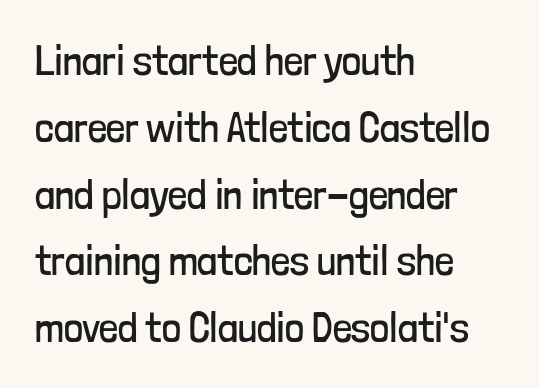
The letters carry no serifs — their stems end cleanly without finishing strokes. Teacher's note: observe the even left margin — that is flush-left alignment. How would I describe the line gaps? Plain and ordinary. Descender tails drop into unmarked territory. The tracking reads as untouched default to a designer's eye. These lines are rendered in a variable-pitch font.
